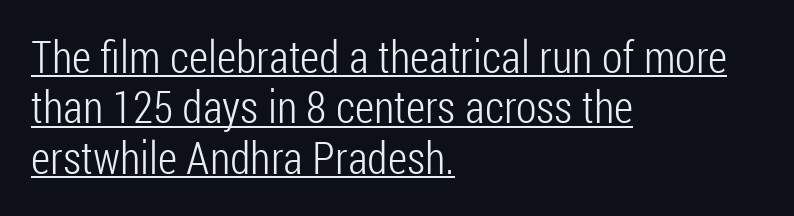
Q: Is the text bold? A: No.
Q: Is the text italic (slanted)? A: No, it is upright.
Q: Is the typeface a serif or a sans-serif typeface? A: Sans-serif.
Q: Is the text underlined? A: Yes.
Q: How is the paragraph aligned? A: Left-aligned.
Q: Is the spacing between letters normal or unusually wide? A: Normal.
Q: Is the spacing between lines tight, normal or loose? A: Tight.
Q: Width (condensed, normal, or wide)? A: Condensed.
Q: Stroke contrast? A: Low.
Q: x-height? A: Medium.
Q: Monospaced? A: No.
